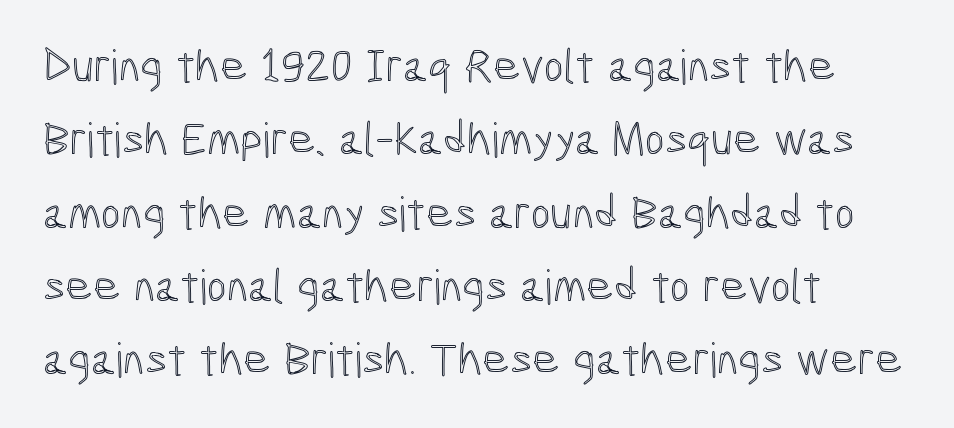
Q: Is the text italic (slanted)? A: No, it is upright.
Q: Is the text underlined? A: No.
Q: How is the paragraph aligned? A: Left-aligned.
Q: Is the spacing between letters normal or unusually wide? A: Normal.
Q: Is the spacing between lines tight, normal or loose? A: Normal.
Q: Width (condensed, normal, or wide)? A: Condensed.
Q: x-height? A: Medium.
Q: Monospaced? A: No.
